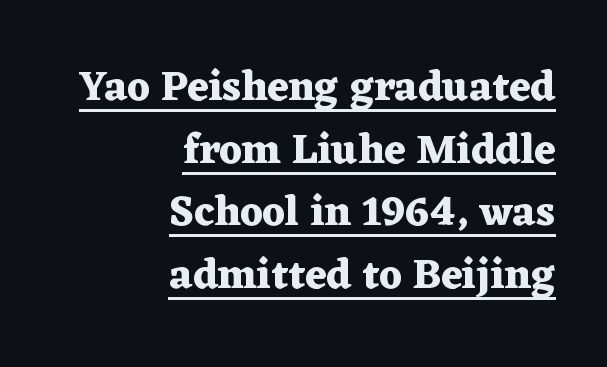
{"serif": "yes", "italic": "no", "bold": "yes", "weight": "heavy", "width": "wide", "stroke_contrast": "medium", "x_height": "medium", "monospaced": "no", "underline": "yes", "align": "right", "line_spacing": "normal", "line_spacing_ratio": 1.49, "letter_spacing": "normal", "letter_spacing_em": 0.0, "glyph_px": 42}
